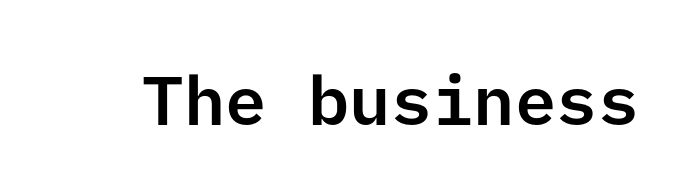
The image shows 69 px sans-serif type, upright; set normal letter spacing, not underlined; low stroke contrast and a medium x-height.
